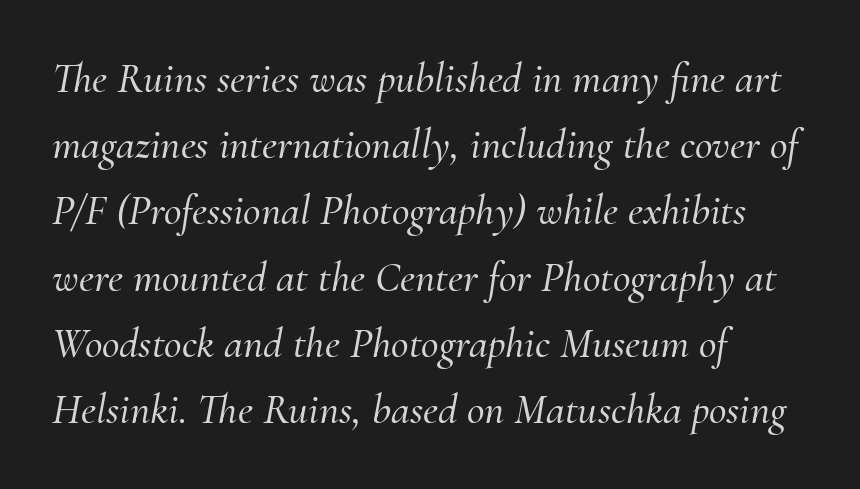
Underlining? Definitely not there. The ragged edge is on the right, which tells us the setting is flush left. Stroke terminals: seriffed. Regarding leading, the lines here are spaced in the standard way. Note the varied advance widths — an 'i' is clearly narrower than an 'm'. The font's italic variant was chosen for this text.
